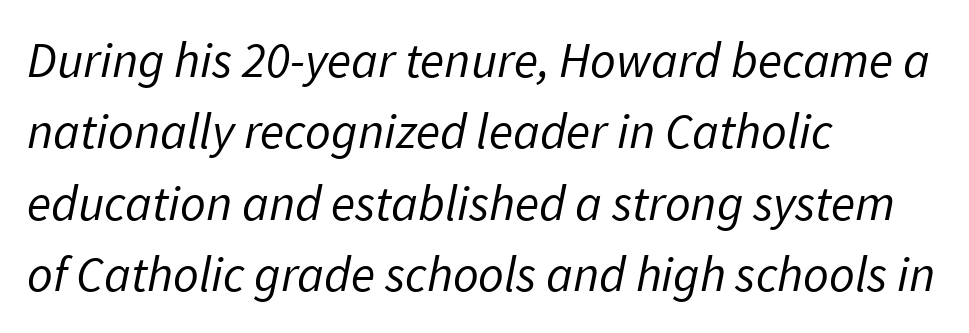
Q: Is the text bold? A: No.
Q: Is the typeface a serif or a sans-serif typeface? A: Sans-serif.
Q: Is the text underlined? A: No.
Q: How is the paragraph aligned? A: Left-aligned.
Q: Is the spacing between letters normal or unusually wide? A: Normal.
Q: Is the spacing between lines tight, normal or loose? A: Normal.
Q: Width (condensed, normal, or wide)? A: Normal.
Q: Stroke contrast? A: Low.
Q: x-height? A: Medium.
Q: Monospaced? A: No.
